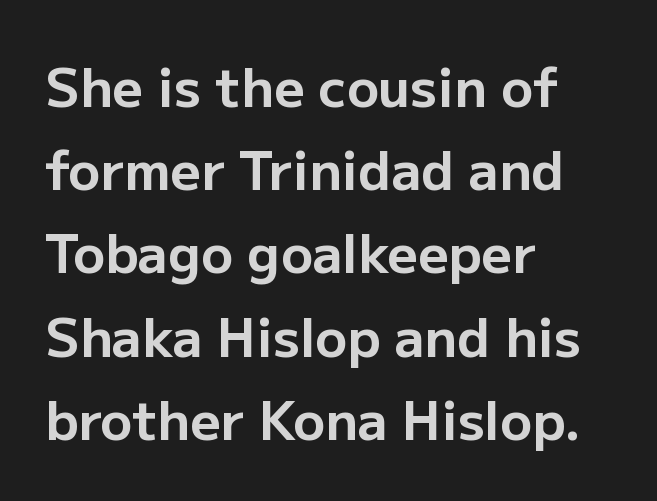
The image shows 53 px bold sans-serif type, upright; set left-aligned, normal line spacing (1.57x), normal letter spacing, not underlined; low stroke contrast and a medium x-height.
